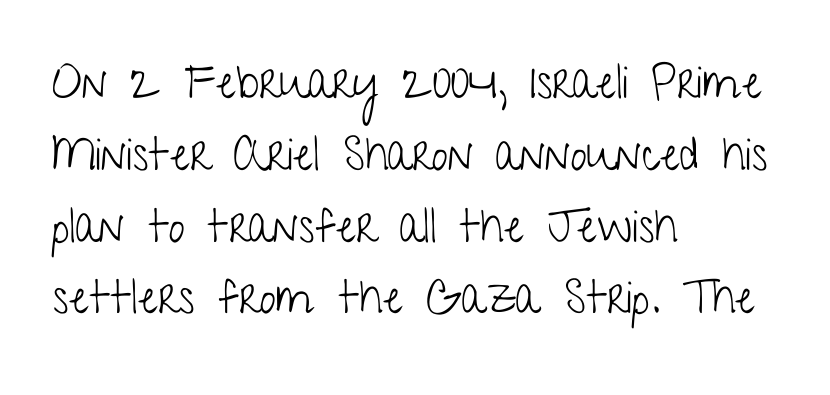
{"serif": "no", "italic": "no", "bold": "no", "weight": "light", "width": "condensed", "stroke_contrast": "low", "x_height": "medium", "monospaced": "no", "underline": "no", "align": "left", "line_spacing": "normal", "line_spacing_ratio": 1.56, "letter_spacing": "normal", "letter_spacing_em": 0.0, "glyph_px": 46}
